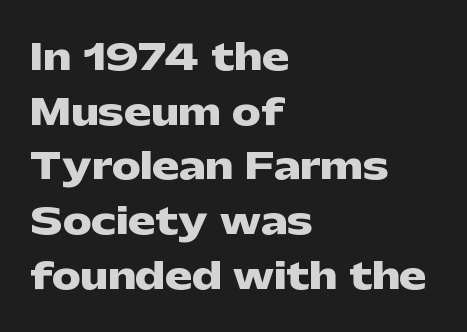
{"serif": "no", "italic": "no", "bold": "yes", "weight": "heavy", "width": "wide", "stroke_contrast": "low", "x_height": "medium", "monospaced": "no", "underline": "no", "align": "left", "line_spacing": "normal", "line_spacing_ratio": 1.52, "letter_spacing": "normal", "letter_spacing_em": 0.0, "glyph_px": 36}
